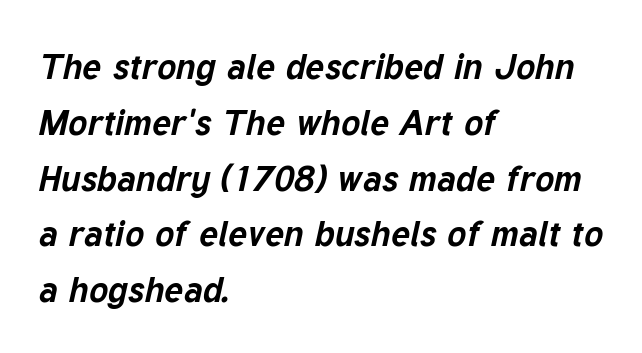
The image shows 36 px bold type, italic (leaning right); set left-aligned, normal line spacing (1.55x), normal letter spacing, not underlined; low stroke contrast and a medium x-height.
